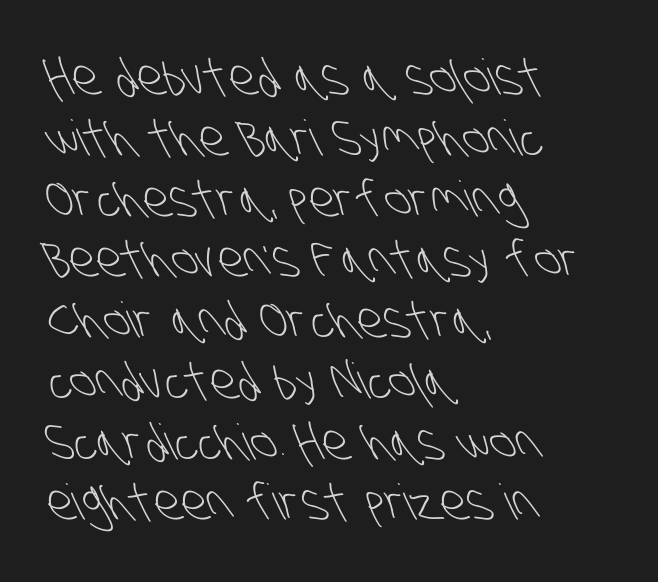
Nope, no serifs anywhere on these letters. The passage shown is not underscored anywhere. The compositor pushed each line to the left boundary. No heavy texture on the line: the type isn't bold.
